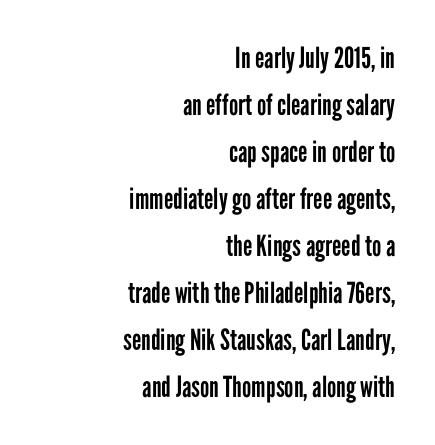
Descenders are the only things crossing below the line. Students, note that the glyphs here touch the page at normal intervals. This sample has the flowing, uneven cadence of proportional lettering. Baseline-to-baseline distance is the conventional proportion of letter height. Bold? No — there's no thickening of the strokes. Characters remain perfectly vertical along every line.
